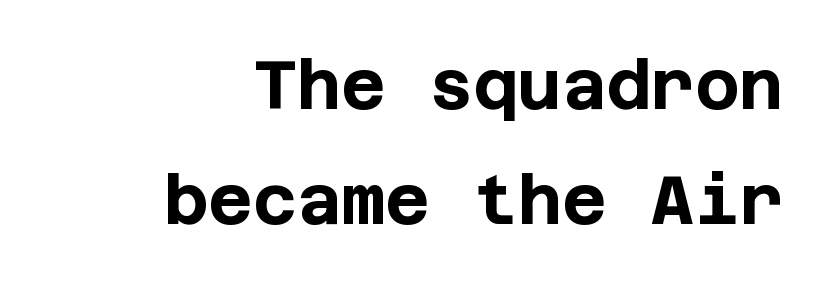
The rendering keeps characters at their native spacing. A typesetter would call this leading conventional body-copy spacing. It's the straight-up-and-down kind of type. Students, this is bold: see how much ink each stroke carries.
